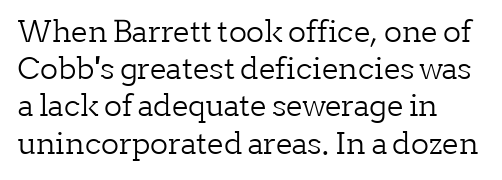
The type family on display is of the serif kind. The face used here is proportionally spaced, like ordinary book or web type. The specimen reads as upright at a glance. Weight class: somewhere from thin through regular.
